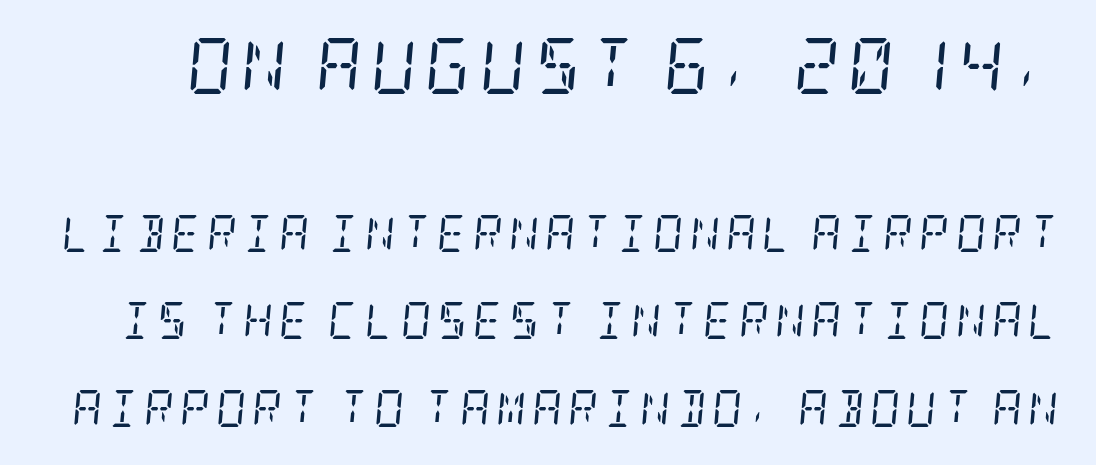
Style check: oblique. The upper block of text is set noticeably larger than the block beneath it. Stroke thickness stays within the range of a standard reading face or lighter. This sample trades compactness for vertical openness between lines. No word sits above an underline. Font category for this specimen: serif.
